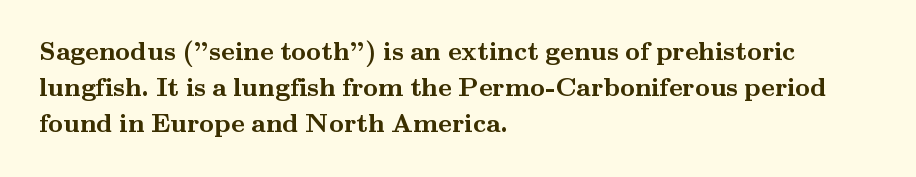
{"italic": "no", "bold": "yes", "underline": "no", "align": "left", "line_spacing": "normal", "line_spacing_ratio": 1.38, "letter_spacing": "normal", "letter_spacing_em": 0.0, "glyph_px": 26}
